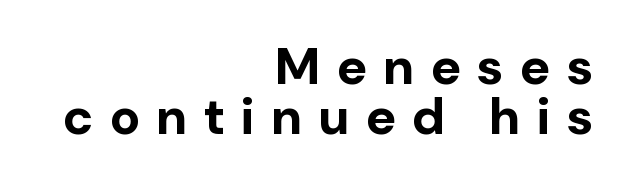
The image shows 51 px bold sans-serif type, upright; set right-aligned, tight line spacing (0.98x), unusually wide letter spacing (+0.32 em), not underlined; low stroke contrast and a medium x-height.
